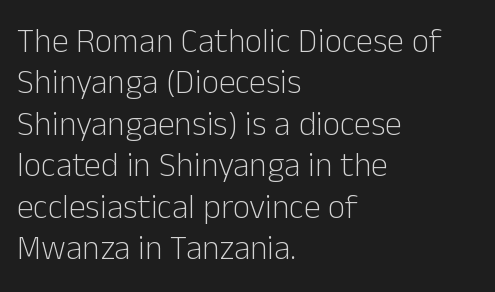
Q: Is the text bold? A: No.
Q: Is the text italic (slanted)? A: No, it is upright.
Q: Is the typeface a serif or a sans-serif typeface? A: Sans-serif.
Q: Is the text underlined? A: No.
Q: How is the paragraph aligned? A: Left-aligned.
Q: Is the spacing between letters normal or unusually wide? A: Normal.
Q: Width (condensed, normal, or wide)? A: Normal.
Q: Stroke contrast? A: Low.
Q: x-height? A: Medium.
Q: Monospaced? A: No.
